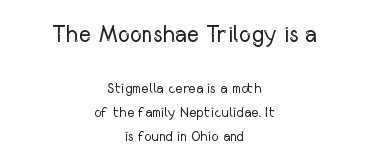
The image shows 23 px text type, upright; set centered, line spacing 1.72x, normal letter spacing, not underlined; the first (top) block is 1.64x larger.
